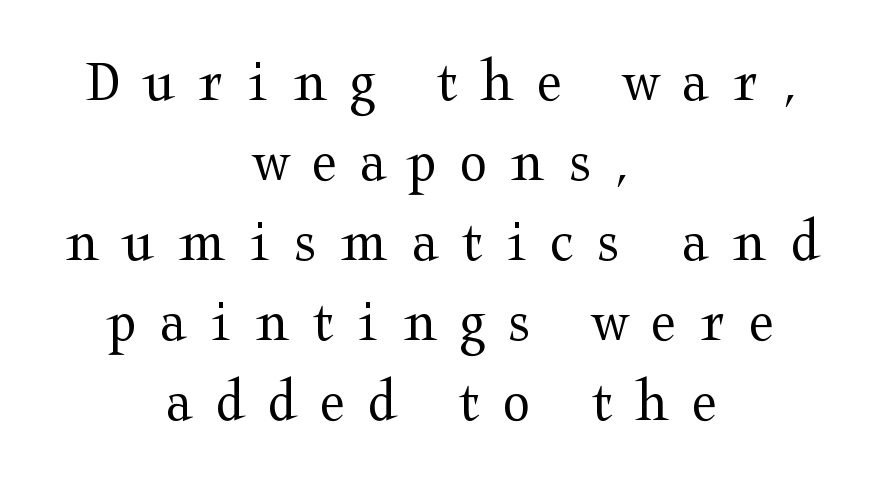
The image shows 62 px regular-weight, wide serif type, upright; set centered, normal line spacing (1.29x), unusually wide letter spacing (+0.38 em), not underlined; medium stroke contrast and a medium x-height.
